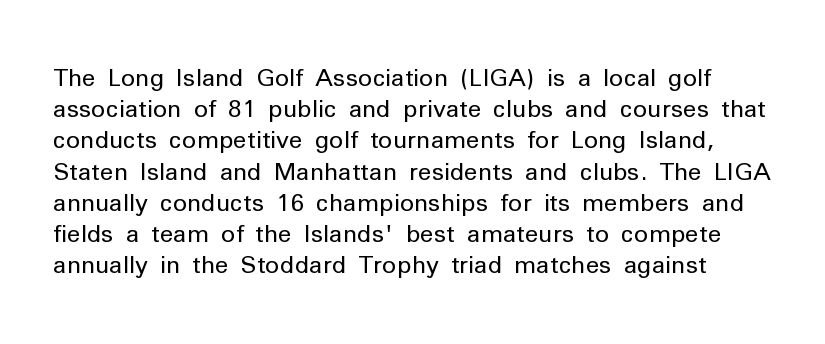
The image shows 24 px text type, upright; set normal line spacing (1.3x), normal letter spacing, not underlined.
